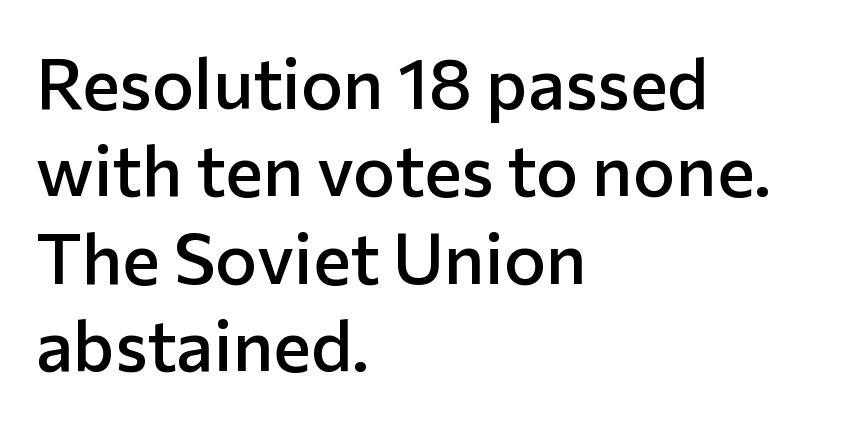
The rendering keeps characters at their native spacing. The area under the type is left untouched. These words are printed semibold, heavier than regular yet not bold. This rendering uses left alignment, leaving the right contour irregular. The letters stand straight up with perfectly vertical stems. A sans-serif font was chosen for this passage.
